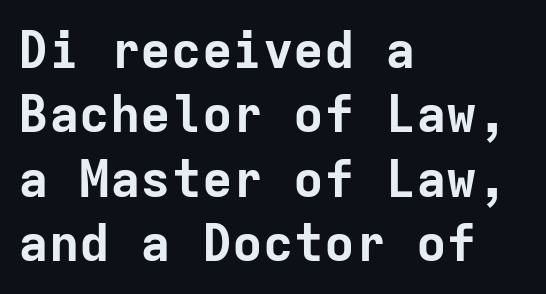
The image shows 51 px bold sans-serif type, upright, monospaced; set left-aligned, normal line spacing (1.26x), normal letter spacing, not underlined; low stroke contrast and a medium x-height.
